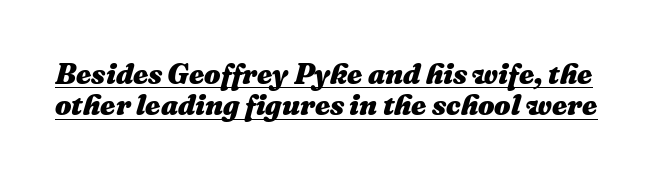
The image shows 29 px heavy type, italic (leaning right); set tight line spacing (1.07x), normal letter spacing, underlined; medium stroke contrast and a medium x-height.
